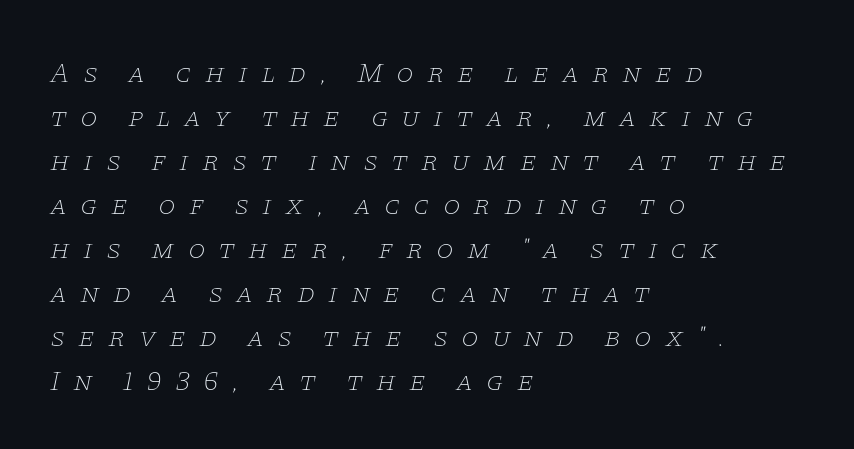
{"serif": "yes", "italic": "yes", "lean": "right", "slant_degrees": 11, "bold": "no", "weight": "thin", "width": "wide", "stroke_contrast": "low", "x_height": "large", "monospaced": "no", "underline": "no", "align": "left", "line_spacing": "normal", "line_spacing_ratio": 1.57, "letter_spacing": "wide", "letter_spacing_em": 0.46, "glyph_px": 28}
